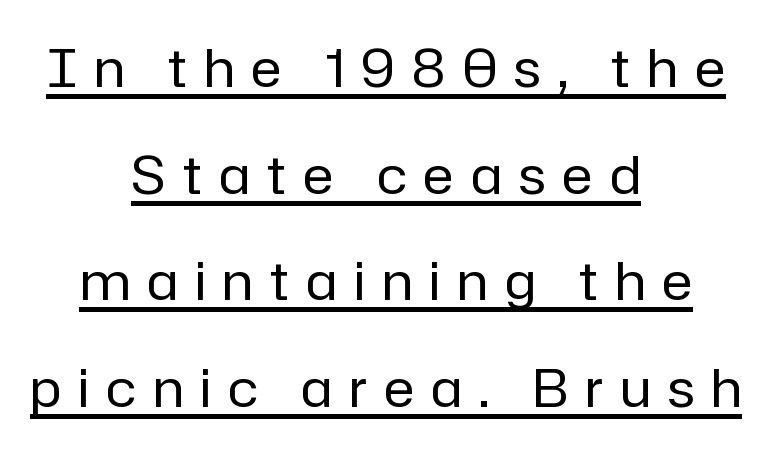
Q: Is the text bold? A: No.
Q: Is the text italic (slanted)? A: No, it is upright.
Q: Is the typeface a serif or a sans-serif typeface? A: Sans-serif.
Q: Is the text underlined? A: Yes.
Q: How is the paragraph aligned? A: Centered.
Q: Is the spacing between letters normal or unusually wide? A: Unusually wide.
Q: Is the spacing between lines tight, normal or loose? A: Loose.
Q: Width (condensed, normal, or wide)? A: Normal.
Q: Stroke contrast? A: Low.
Q: x-height? A: Medium.
Q: Monospaced? A: No.
